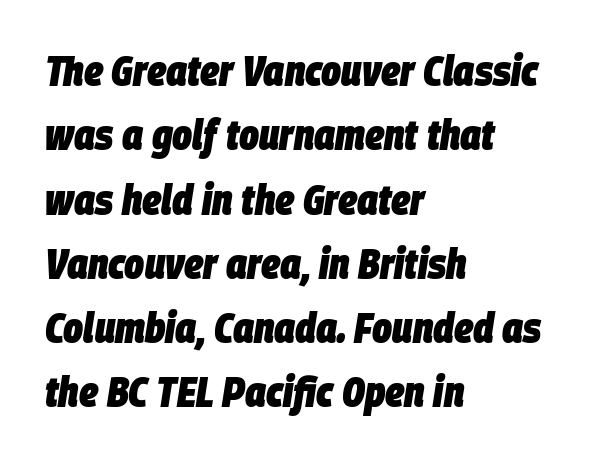
A bare baseline throughout the passage. Note the varied advance widths — an 'i' is clearly narrower than an 'm'. Does extra space separate the letters? No, they use regular spacing. The lines are quadded left. The passage shown is emphatically bold.
